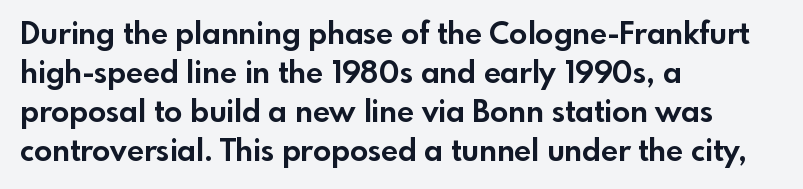
Q: Is the text bold? A: Yes.
Q: Is the text italic (slanted)? A: No, it is upright.
Q: Is the typeface a serif or a sans-serif typeface? A: Sans-serif.
Q: Is the text underlined? A: No.
Q: How is the paragraph aligned? A: Left-aligned.
Q: Is the spacing between letters normal or unusually wide? A: Normal.
Q: Is the spacing between lines tight, normal or loose? A: Normal.
Q: Width (condensed, normal, or wide)? A: Normal.
Q: x-height? A: Small.
Q: Monospaced? A: No.
